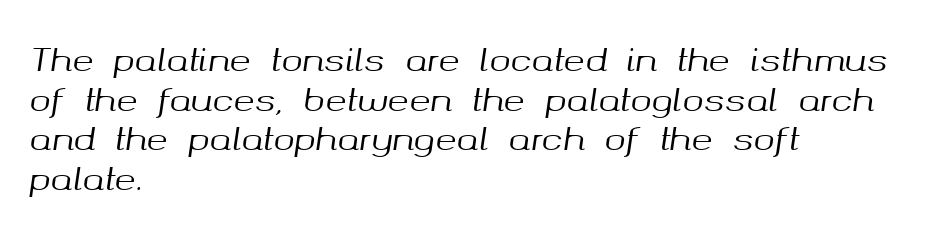
Left-aligned paragraph, ragged on the right. The lettering tilts uniformly, giving the passage an italic look. Looks like regular typesetting: each glyph gets only the width it needs. You could call the tracking neutral — neither tight nor loose. No word sits above an underline.
